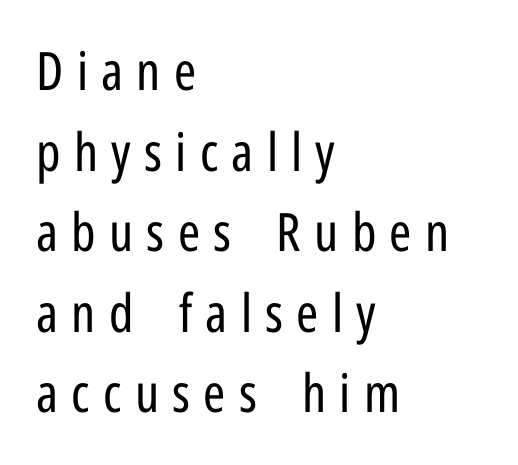
Q: Is the text bold? A: No.
Q: Is the text italic (slanted)? A: No, it is upright.
Q: Is the typeface a serif or a sans-serif typeface? A: Sans-serif.
Q: Is the text underlined? A: No.
Q: How is the paragraph aligned? A: Left-aligned.
Q: Is the spacing between letters normal or unusually wide? A: Unusually wide.
Q: Is the spacing between lines tight, normal or loose? A: Normal.
Q: Width (condensed, normal, or wide)? A: Condensed.
Q: Stroke contrast? A: Low.
Q: x-height? A: Medium.
Q: Monospaced? A: No.
